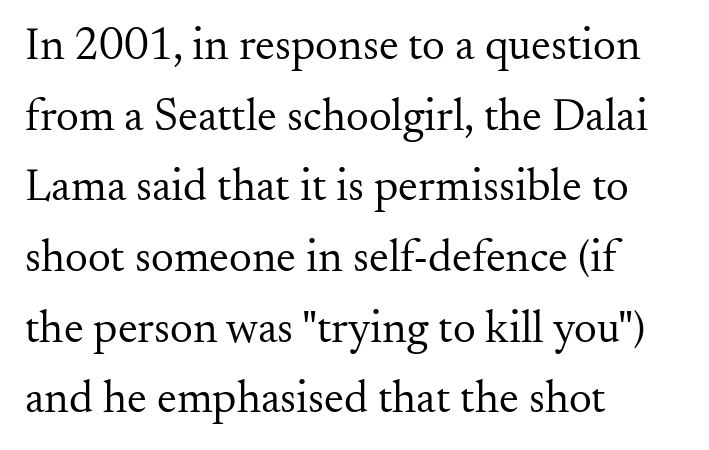
Honestly, the letter spacing is just normal — you wouldn't notice it. The lines are quadded left. The specimen reads as upright at a glance. Observe the serifs anchoring each vertical stroke in this sample.
